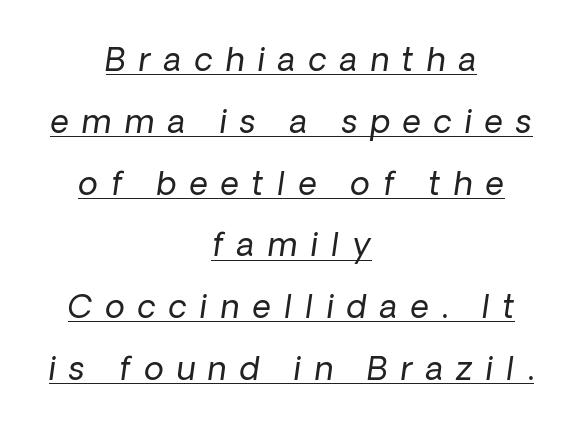
The image shows 32 px regular-weight type, italic (leaning right); set centered, loose line spacing (1.93x), unusually wide letter spacing (+0.41 em), underlined; low stroke contrast and a medium x-height.
